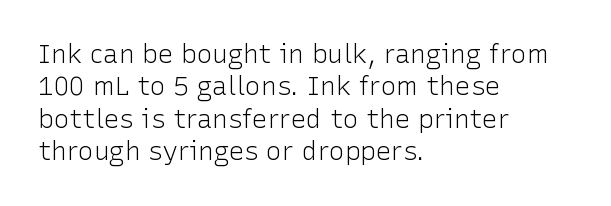
The image shows 26 px text type, upright; set left-aligned, normal line spacing (1.25x), normal letter spacing, not underlined.
